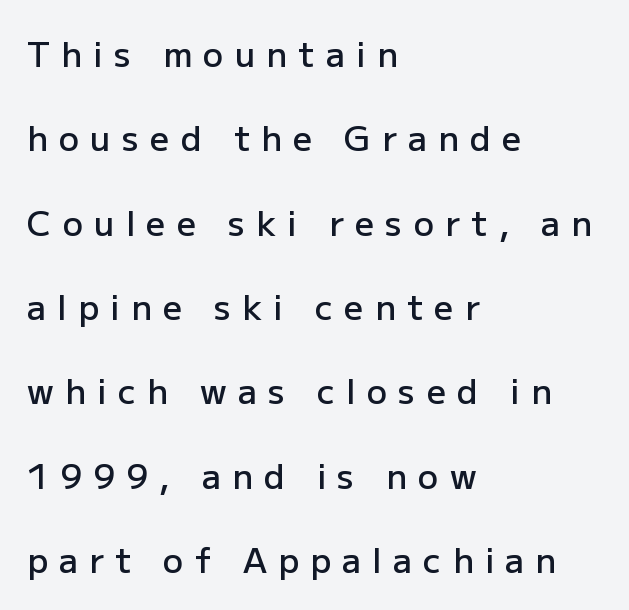
The image shows 34 px semibold sans-serif type, upright; set left-aligned, loose line spacing (2.48x), unusually wide letter spacing (+0.33 em), not underlined; low stroke contrast and a medium x-height.
